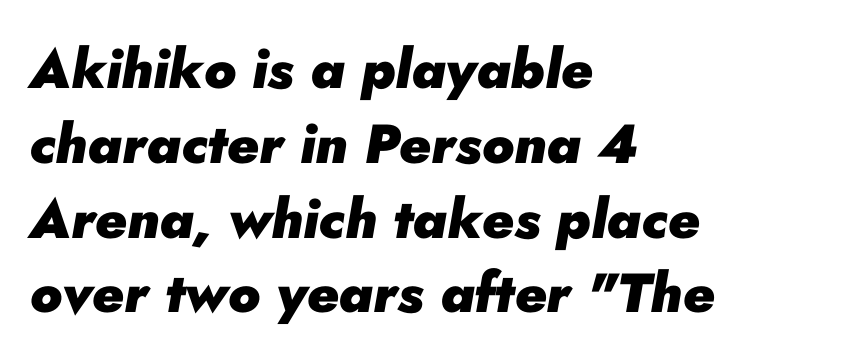
{"italic": "yes", "lean": "right", "slant_degrees": 10, "bold": "yes", "weight": "heavy", "width": "normal", "stroke_contrast": "low", "x_height": "small", "monospaced": "no", "underline": "no", "align": "left", "line_spacing": "normal", "line_spacing_ratio": 1.36, "letter_spacing": "normal", "letter_spacing_em": 0.0, "glyph_px": 55}
